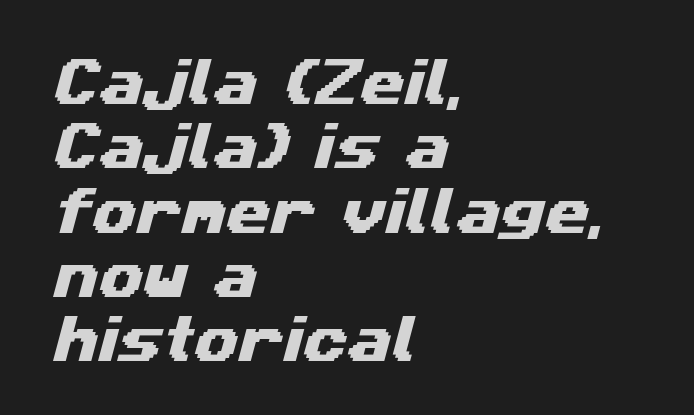
Q: Is the typeface a serif or a sans-serif typeface? A: Sans-serif.
Q: Is the text underlined? A: No.
Q: How is the paragraph aligned? A: Left-aligned.
Q: Is the spacing between letters normal or unusually wide? A: Normal.
Q: Is the spacing between lines tight, normal or loose? A: Normal.
Q: Width (condensed, normal, or wide)? A: Wide.
Q: Stroke contrast? A: Medium.
Q: x-height? A: Medium.
Q: Monospaced? A: No.
